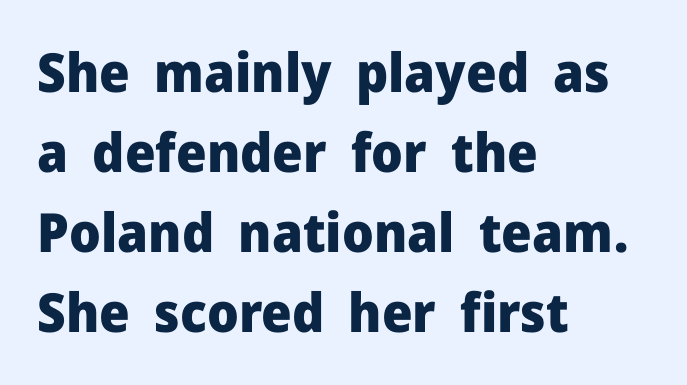
{"serif": "no", "italic": "no", "bold": "yes", "weight": "heavy", "width": "normal", "stroke_contrast": "low", "x_height": "medium", "monospaced": "no", "underline": "no", "align": "left", "line_spacing": "normal", "line_spacing_ratio": 1.48, "letter_spacing": "normal", "letter_spacing_em": 0.0, "glyph_px": 54}
